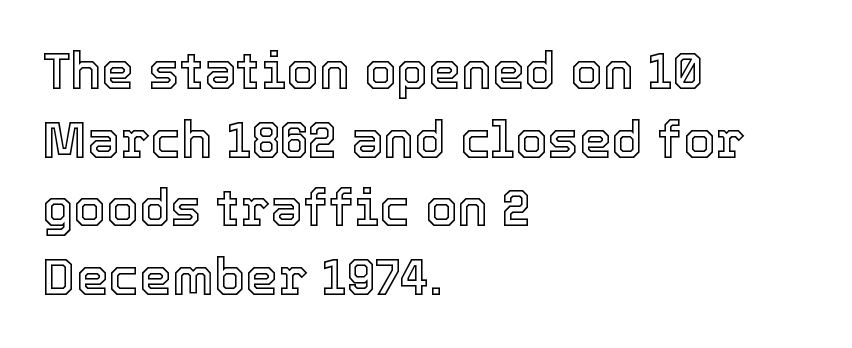
Reading down the block, your eye returns to a fixed left position each line. Spacing verdict: proportional, widths tailored to each character. What's the leading like? Ordinary, nothing unusual. Spacing between characters is what you'd get straight out of the box. Plain, unruled lines of type. The letters stand straight up with perfectly vertical stems.
